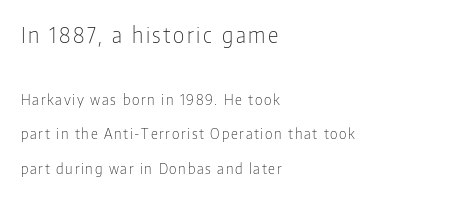
The image shows 21 px text type, upright; set left-aligned, loose line spacing (2.47x), not underlined; the first (top) block is 1.5x larger.
